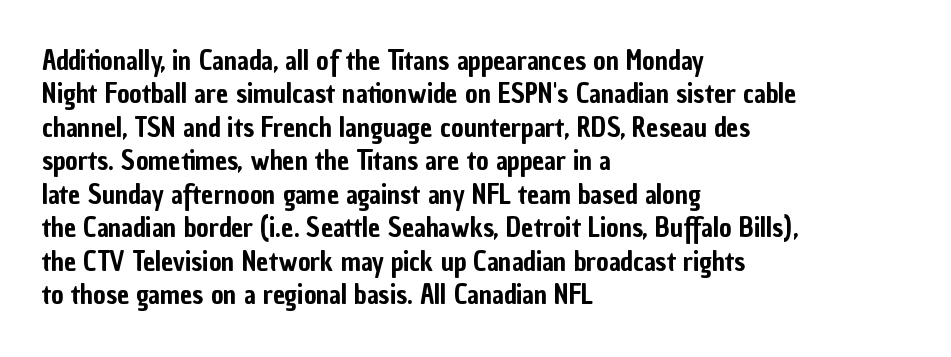
The image shows 27 px text type, upright; set left-aligned, line spacing 1.24x, normal letter spacing, not underlined.
